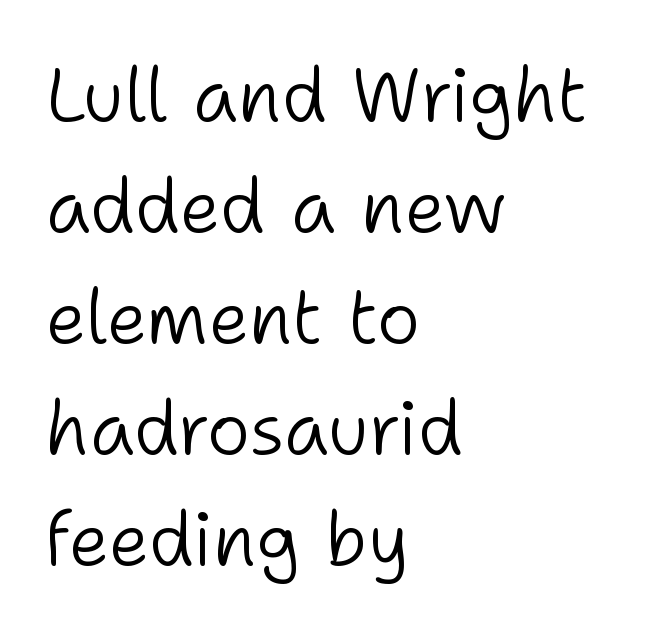
The image shows 74 px light sans-serif type, upright; set left-aligned, normal line spacing (1.5x), normal letter spacing, not underlined; low stroke contrast and a medium x-height.
